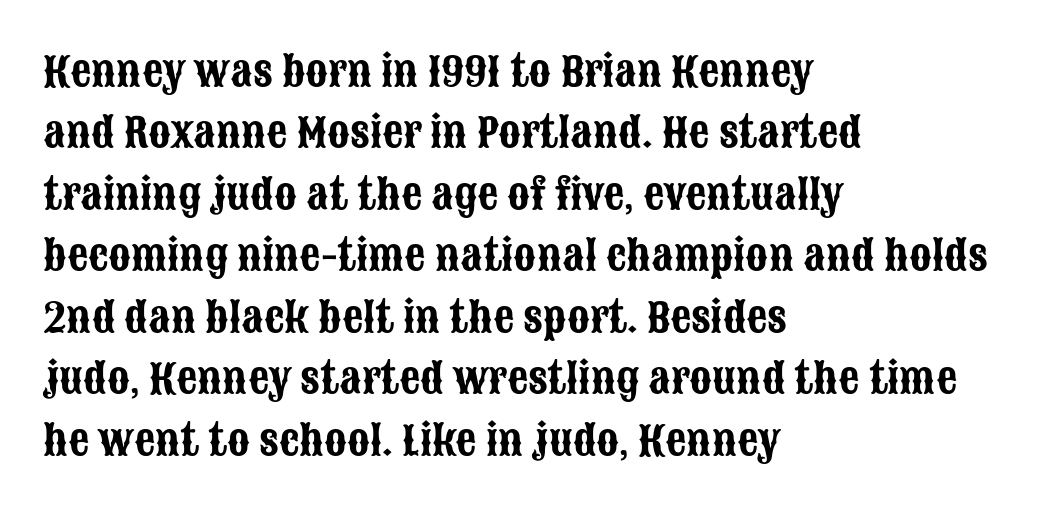
The image shows 41 px condensed sans-serif type, upright; set left-aligned, normal line spacing (1.5x), normal letter spacing, not underlined; low stroke contrast and a large x-height.
